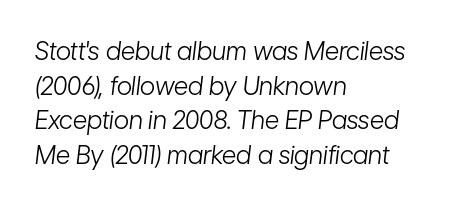
Q: Is the text bold? A: No.
Q: Is the text italic (slanted)? A: Yes, it leans right by about 7 degrees.
Q: Is the text underlined? A: No.
Q: How is the paragraph aligned? A: Left-aligned.
Q: Is the spacing between letters normal or unusually wide? A: Normal.
Q: Is the spacing between lines tight, normal or loose? A: Normal.
